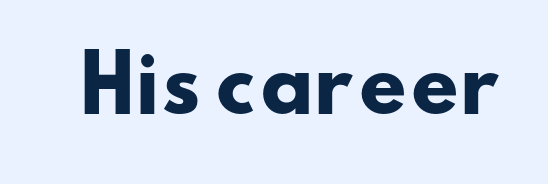
Looks like regular typesetting: each glyph gets only the width it needs. This is heavy type, rendered in bold. Glyph-to-glyph distance matches everyday printed text. Letterform terminals end flat and unadorned throughout the passage. The glyphs are unaccompanied by any horizontal stroke below them.
